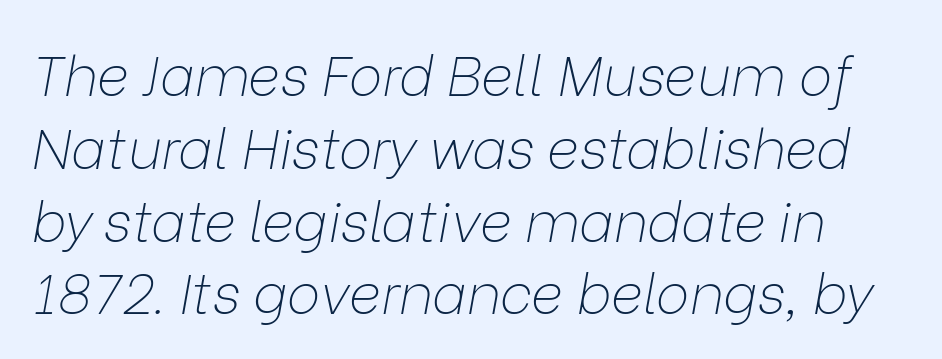
The image shows 56 px thin type, italic (leaning right); set left-aligned, normal line spacing (1.3x), normal letter spacing, not underlined; low stroke contrast and a medium x-height.
